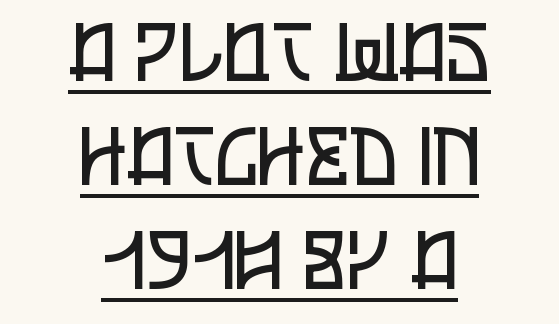
The image shows 80 px regular-weight, condensed sans-serif type, upright; set centered, normal line spacing (1.3x), normal letter spacing, underlined; low stroke contrast and a large x-height.
